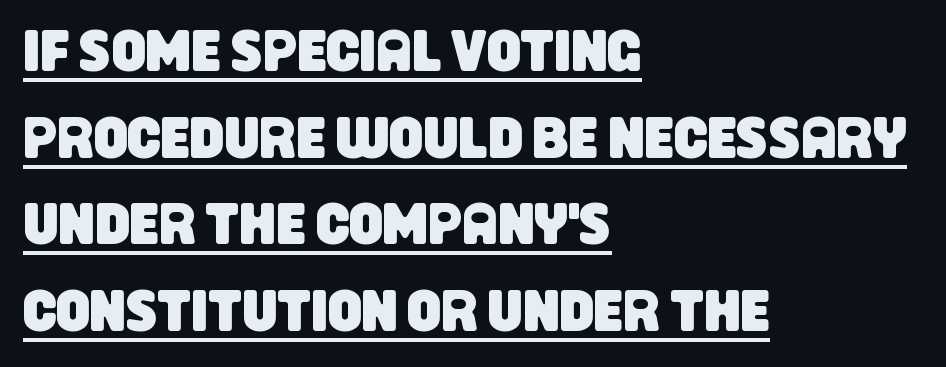
{"serif": "no", "width": "condensed", "stroke_contrast": "low", "x_height": "large", "monospaced": "no", "underline": "yes", "align": "left", "line_spacing": "normal", "line_spacing_ratio": 1.47, "letter_spacing": "normal", "letter_spacing_em": 0.0, "glyph_px": 59}
